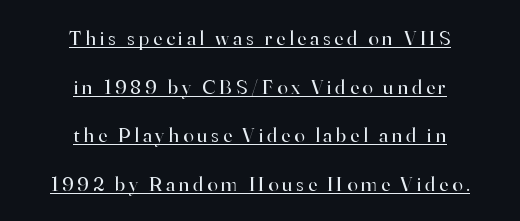
Q: Is the text bold? A: No.
Q: Is the text italic (slanted)? A: No, it is upright.
Q: Is the text underlined? A: Yes.
Q: How is the paragraph aligned? A: Centered.
Q: Is the spacing between lines tight, normal or loose? A: Loose.
